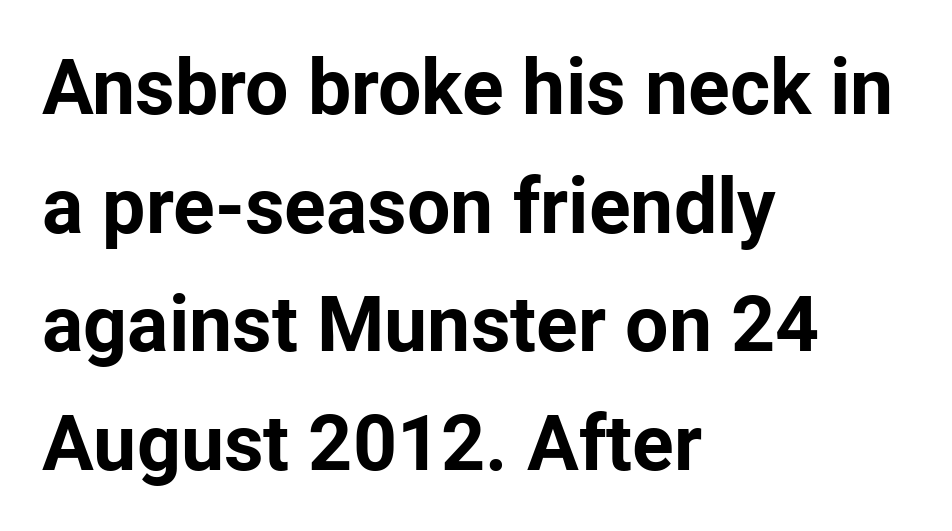
The image shows 77 px bold sans-serif type, upright; set left-aligned, normal line spacing (1.54x), normal letter spacing, not underlined; low stroke contrast and a medium x-height.
